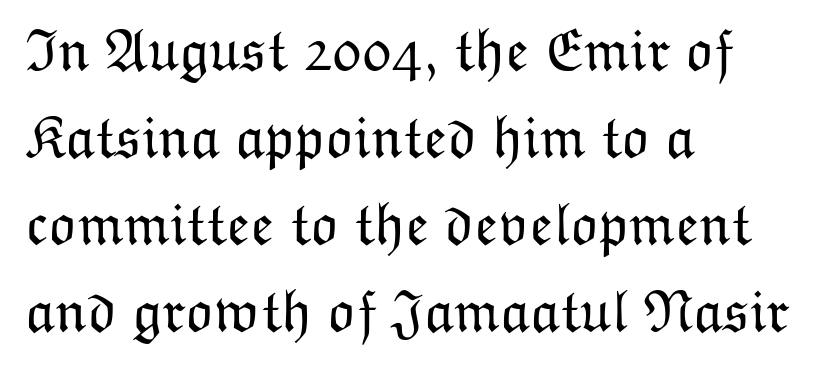
Q: Is the text bold? A: No.
Q: Is the text italic (slanted)? A: No, it is upright.
Q: Is the text underlined? A: No.
Q: How is the paragraph aligned? A: Left-aligned.
Q: Is the spacing between letters normal or unusually wide? A: Normal.
Q: Is the spacing between lines tight, normal or loose? A: Normal.
Q: Width (condensed, normal, or wide)? A: Normal.
Q: Stroke contrast? A: Low.
Q: x-height? A: Medium.
Q: Monospaced? A: No.
